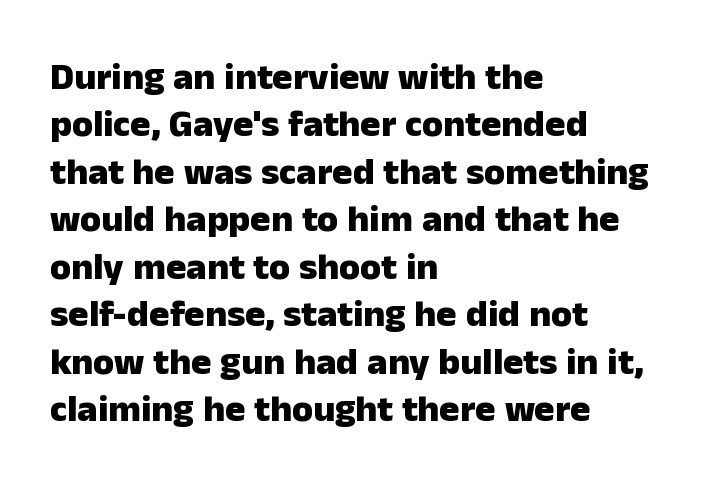
Q: Is the text bold? A: Yes.
Q: Is the text italic (slanted)? A: No, it is upright.
Q: Is the typeface a serif or a sans-serif typeface? A: Sans-serif.
Q: Is the text underlined? A: No.
Q: How is the paragraph aligned? A: Left-aligned.
Q: Is the spacing between letters normal or unusually wide? A: Normal.
Q: Is the spacing between lines tight, normal or loose? A: Normal.
Q: Width (condensed, normal, or wide)? A: Normal.
Q: Stroke contrast? A: Low.
Q: x-height? A: Medium.
Q: Monospaced? A: No.
